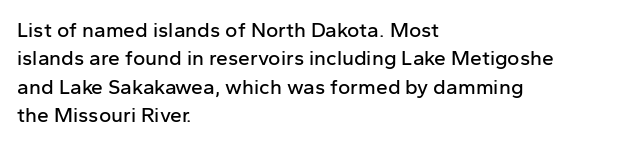
Posture: upright roman. The foot of each line stays bare and open. The passage shown stacks its lines at a standard gap. Alignment: flush left. The horizontal fit of the characters is conventional and even.
